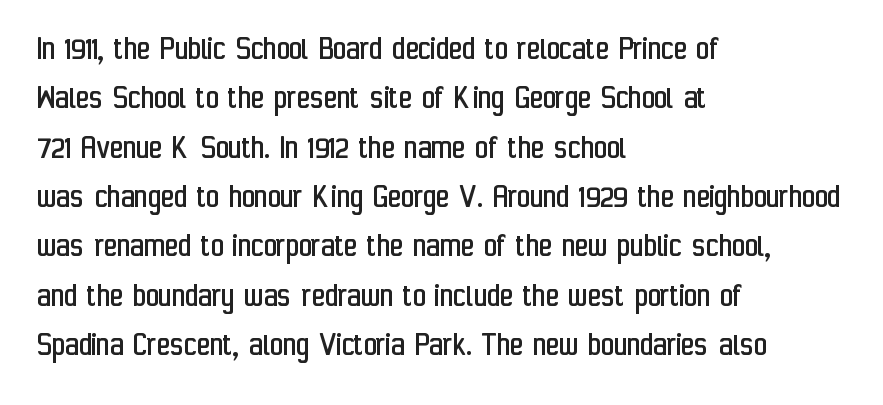
Q: Is the text bold? A: No.
Q: Is the text italic (slanted)? A: No, it is upright.
Q: Is the typeface a serif or a sans-serif typeface? A: Sans-serif.
Q: Is the text underlined? A: No.
Q: How is the paragraph aligned? A: Left-aligned.
Q: Is the spacing between letters normal or unusually wide? A: Normal.
Q: Is the spacing between lines tight, normal or loose? A: Normal.
Q: Width (condensed, normal, or wide)? A: Condensed.
Q: Stroke contrast? A: Low.
Q: x-height? A: Medium.
Q: Monospaced? A: No.
